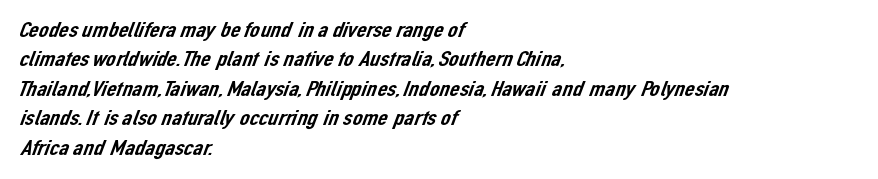
Beneath every word, the page is bare. Caption: multi-line text, flush left, ragged right. In terms of leading, this rendering sits right in the middle. This rendering leaves character spacing at its baseline value.
